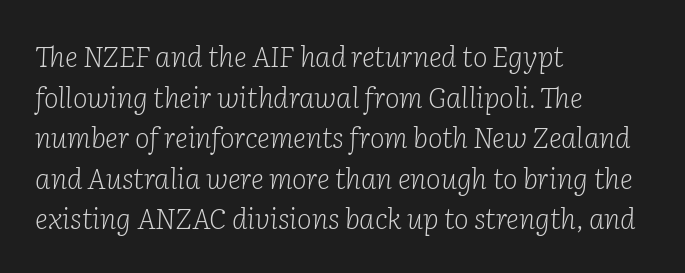
Q: Is the text bold? A: No.
Q: Is the text italic (slanted)? A: Yes, it leans right by about 2 degrees.
Q: Is the typeface a serif or a sans-serif typeface? A: Serif.
Q: Is the text underlined? A: No.
Q: How is the paragraph aligned? A: Left-aligned.
Q: Is the spacing between letters normal or unusually wide? A: Normal.
Q: Is the spacing between lines tight, normal or loose? A: Normal.
Q: Width (condensed, normal, or wide)? A: Normal.
Q: Stroke contrast? A: Low.
Q: x-height? A: Medium.
Q: Monospaced? A: No.
